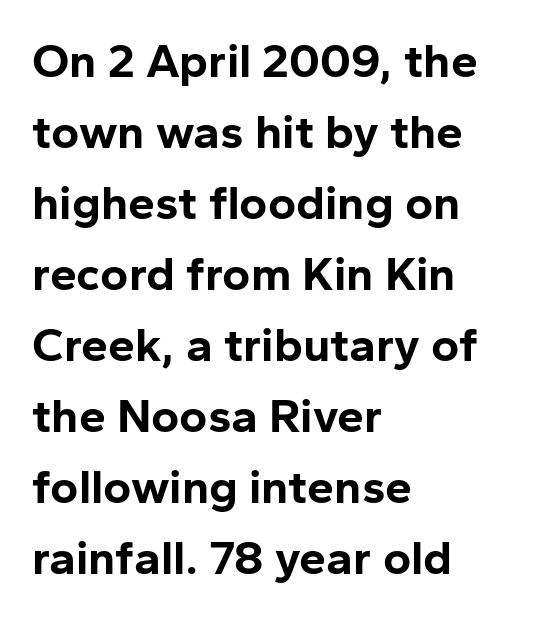
Serif or sans? Sans — the stroke terminals are bare. Plain, unruled lines of type. Stroke thickness is high; the sample reads as a true bold. In terms of posture, this sample is upright. The rendering uses a moderate line-height, typical for paragraphs.
